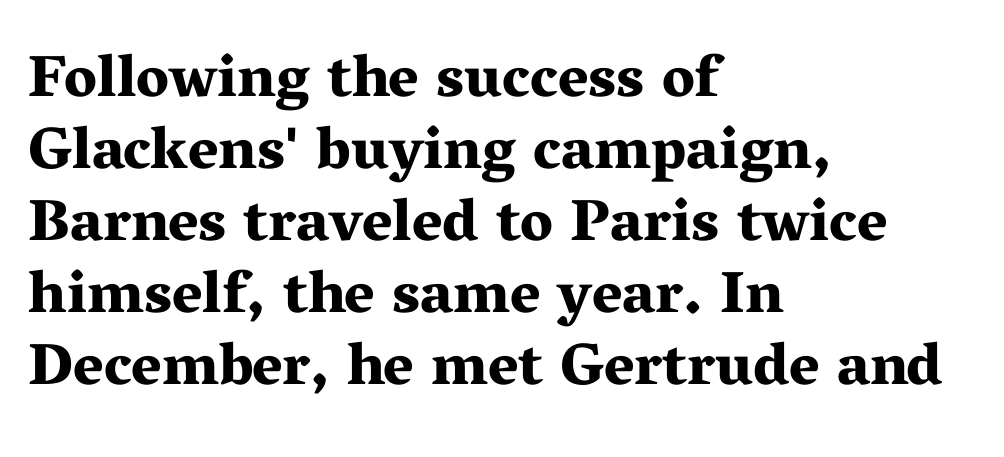
The image shows 59 px bold, wide serif type, upright; set left-aligned, line spacing 1.22x, normal letter spacing, not underlined; medium stroke contrast and a medium x-height.
